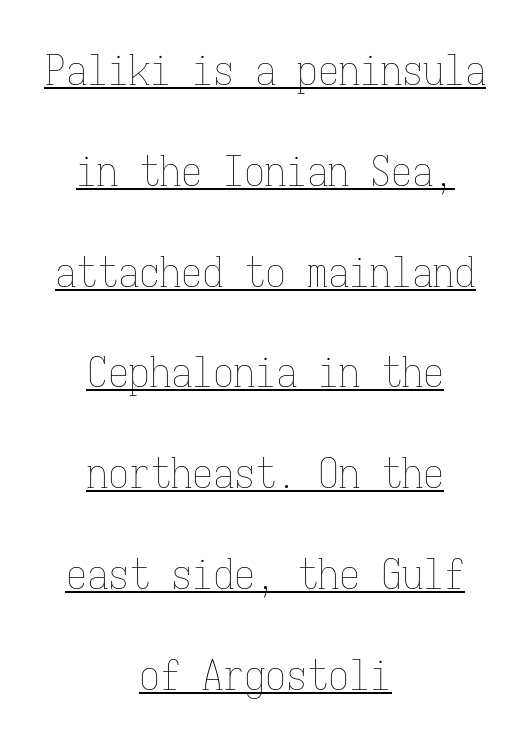
{"italic": "no", "bold": "no", "weight": "thin", "width": "condensed", "stroke_contrast": "low", "x_height": "medium", "monospaced": "yes", "underline": "yes", "align": "center", "line_spacing": "loose", "line_spacing_ratio": 2.4, "letter_spacing": "normal", "letter_spacing_em": 0.0, "glyph_px": 42}
